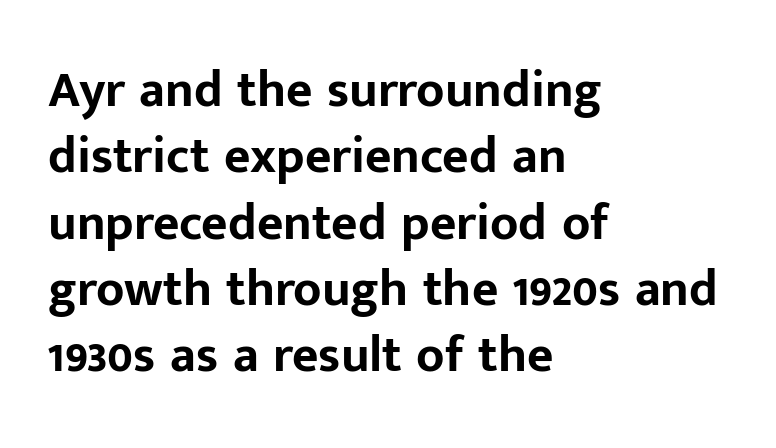
{"serif": "no", "italic": "no", "bold": "yes", "weight": "bold", "width": "normal", "stroke_contrast": "low", "x_height": "medium", "monospaced": "no", "underline": "no", "align": "left", "line_spacing": "normal", "line_spacing_ratio": 1.3, "letter_spacing": "normal", "letter_spacing_em": 0.0, "glyph_px": 51}
